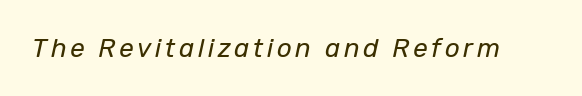
The weight tops out at a normal text grade. Italic? Definitely — the glyphs are oblique. This rendering features lettering with no underline.
